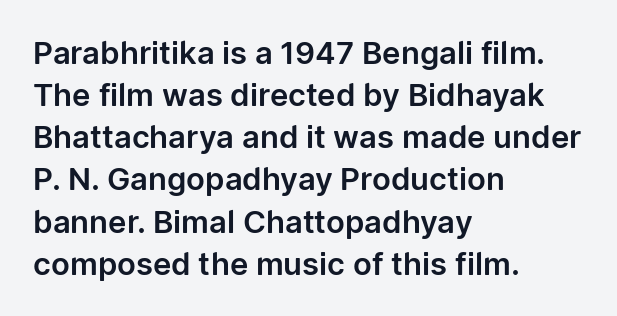
The image shows 31 px sans-serif type, upright; set left-aligned, normal line spacing (1.36x), normal letter spacing, not underlined; low stroke contrast and a medium x-height.
